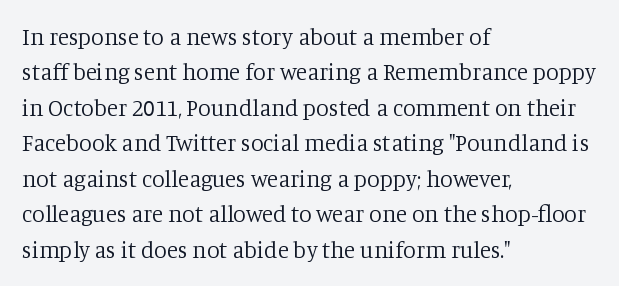
The face looks like a standard text weight, possibly lighter. Vertical strokes here are truly vertical. These lines keep a tight, regular rhythm from letter to letter. Leading matches the norm, producing a regular column. Left-aligned paragraph, ragged on the right. The space directly below the letters is spotless.
